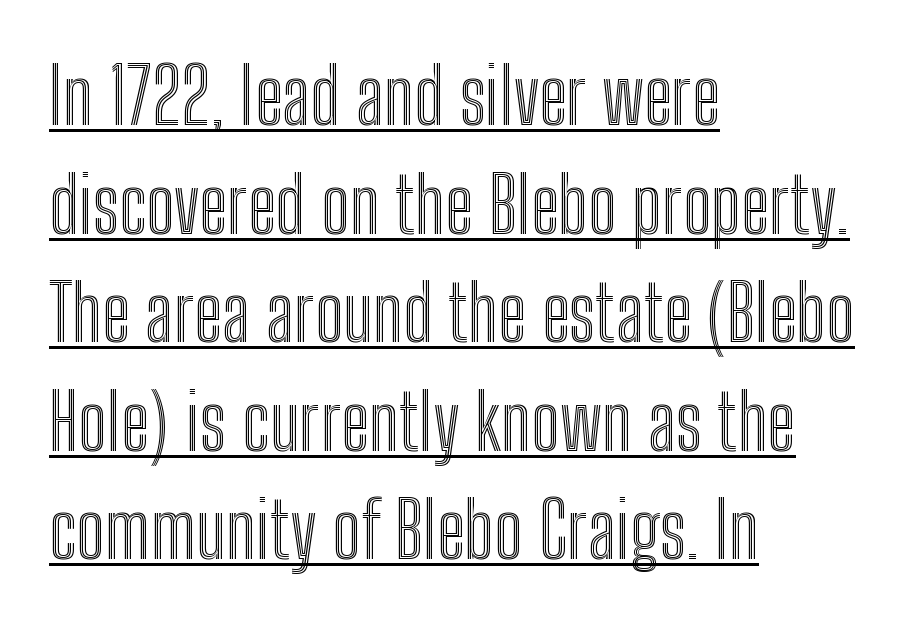
The image shows 77 px condensed type, upright; set left-aligned, normal line spacing (1.41x), normal letter spacing, underlined; a medium x-height.
